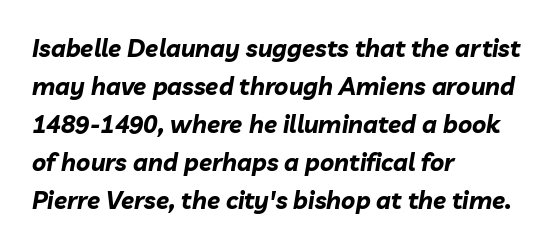
Q: Is the text bold? A: Yes.
Q: Is the text italic (slanted)? A: Yes, it leans right by about 10 degrees.
Q: Is the text underlined? A: No.
Q: How is the paragraph aligned? A: Left-aligned.
Q: Is the spacing between letters normal or unusually wide? A: Normal.
Q: Is the spacing between lines tight, normal or loose? A: Normal.
